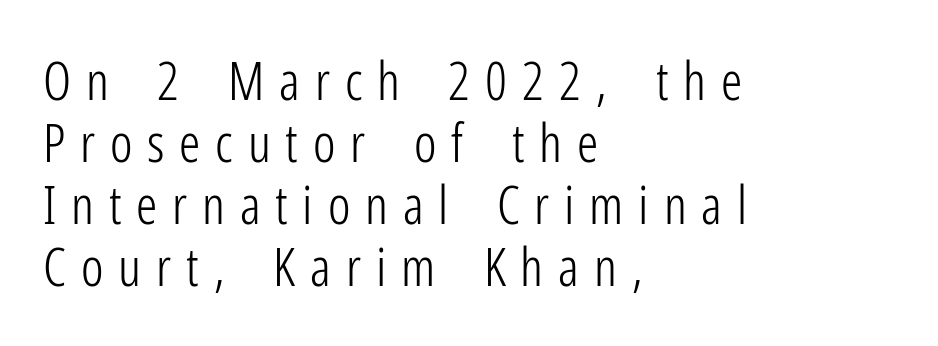
{"serif": "no", "italic": "no", "bold": "no", "weight": "light", "width": "condensed", "stroke_contrast": "low", "x_height": "medium", "monospaced": "no", "underline": "no", "align": "left", "line_spacing_ratio": 1.17, "letter_spacing": "wide", "letter_spacing_em": 0.28, "glyph_px": 53}
